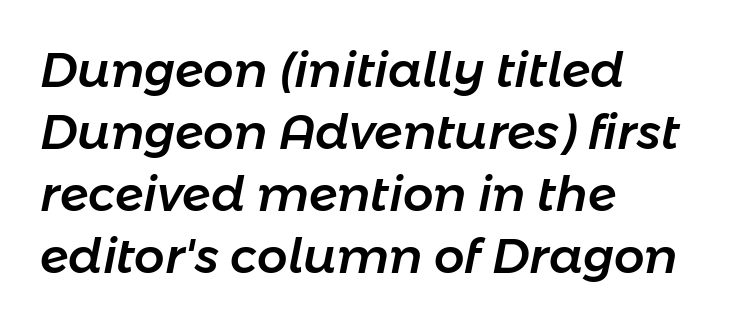
Q: Is the text italic (slanted)? A: Yes, it leans right by about 11 degrees.
Q: Is the text underlined? A: No.
Q: How is the paragraph aligned? A: Left-aligned.
Q: Is the spacing between letters normal or unusually wide? A: Normal.
Q: Is the spacing between lines tight, normal or loose? A: Normal.
Q: Width (condensed, normal, or wide)? A: Normal.
Q: Stroke contrast? A: Low.
Q: x-height? A: Medium.
Q: Monospaced? A: No.
